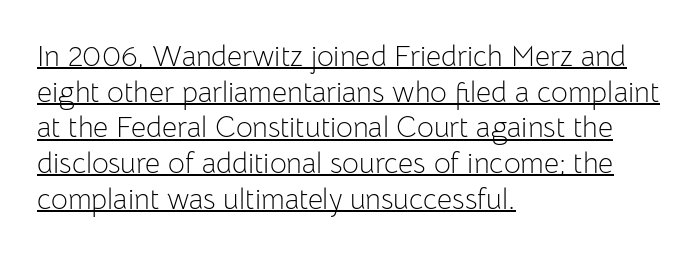
The type sits square on the baseline with zero lean. The lines are quadded left. Character widths vary here, with narrow letters taking less room than wide ones. The letters look calm and open, with moderate or lighter stems. Glance below the letters and you will spot a drawn line. Note: no serifs on the glyphs.
